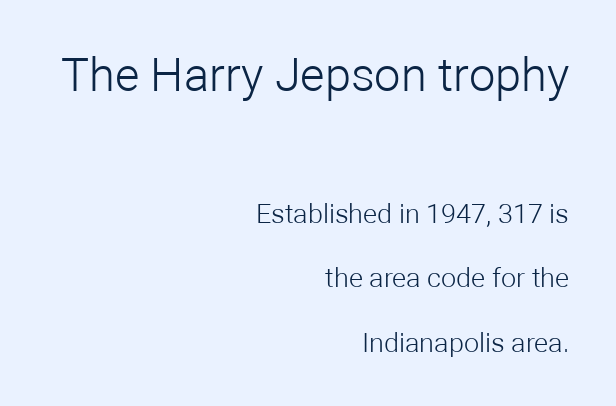
The image shows 47 px light sans-serif type, upright; set right-aligned, loose line spacing (2.39x), normal letter spacing, not underlined; the first (top) block is 1.74x larger; low stroke contrast and a medium x-height.
